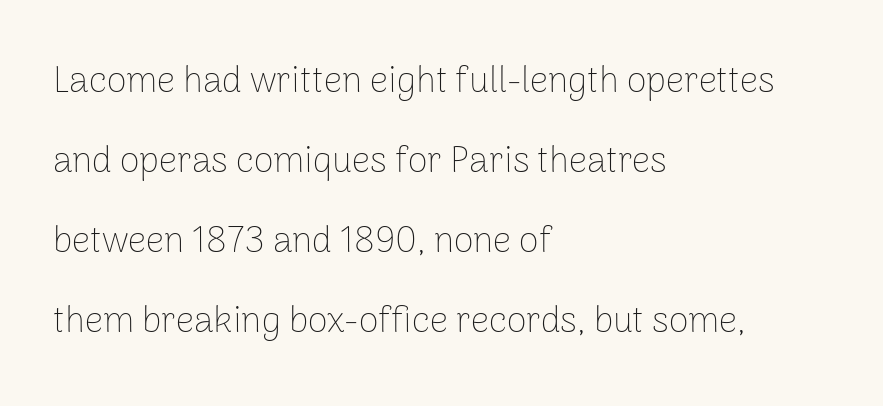
Q: Is the text bold? A: No.
Q: Is the text italic (slanted)? A: No, it is upright.
Q: Is the typeface a serif or a sans-serif typeface? A: Sans-serif.
Q: Is the text underlined? A: No.
Q: How is the paragraph aligned? A: Left-aligned.
Q: Is the spacing between letters normal or unusually wide? A: Normal.
Q: Is the spacing between lines tight, normal or loose? A: Loose.
Q: Width (condensed, normal, or wide)? A: Normal.
Q: Stroke contrast? A: Low.
Q: x-height? A: Medium.
Q: Monospaced? A: No.
